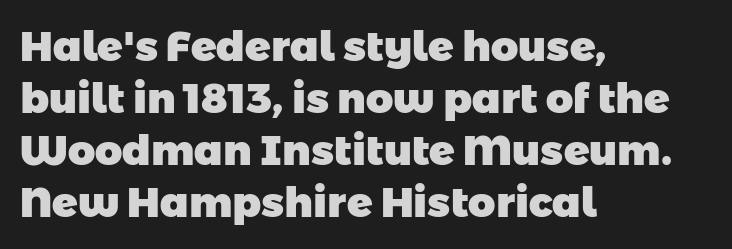
Q: Is the text bold? A: Yes.
Q: Is the typeface a serif or a sans-serif typeface? A: Sans-serif.
Q: Is the text underlined? A: No.
Q: How is the paragraph aligned? A: Left-aligned.
Q: Is the spacing between letters normal or unusually wide? A: Normal.
Q: Width (condensed, normal, or wide)? A: Normal.
Q: Stroke contrast? A: Low.
Q: x-height? A: Medium.
Q: Monospaced? A: No.
